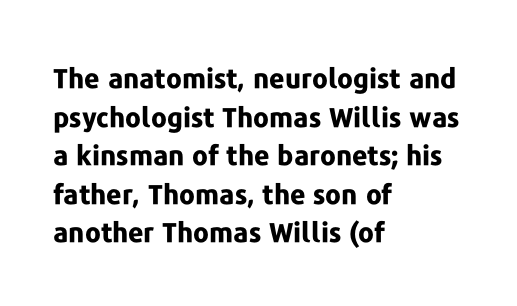
Q: Is the text bold? A: Yes.
Q: Is the text italic (slanted)? A: No, it is upright.
Q: Is the text underlined? A: No.
Q: How is the paragraph aligned? A: Left-aligned.
Q: Is the spacing between letters normal or unusually wide? A: Normal.
Q: Is the spacing between lines tight, normal or loose? A: Normal.
